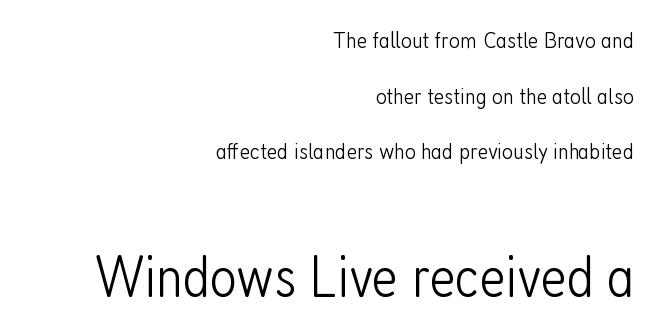
{"serif": "no", "italic": "no", "bold": "no", "weight": "light", "width": "condensed", "stroke_contrast": "low", "x_height": "medium", "monospaced": "no", "underline": "no", "align": "right", "line_spacing": "loose", "line_spacing_ratio": 2.32, "letter_spacing": "normal", "letter_spacing_em": 0.0, "larger_block": "second", "size_ratio": 2.46, "glyph_px": 59}
